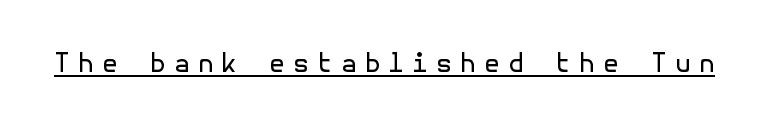
Q: Is the text bold? A: No.
Q: Is the text italic (slanted)? A: No, it is upright.
Q: Is the text underlined? A: Yes.
Q: Is the spacing between letters normal or unusually wide? A: Unusually wide.
